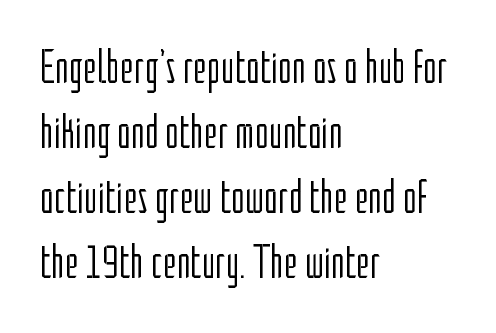
A normal amount of white space separates one row of letters from the next. Examine the stroke ends and you'll find no serifs. The weight tops out at a normal text grade. The lettering stays uniformly vertical, giving the passage a roman look.
